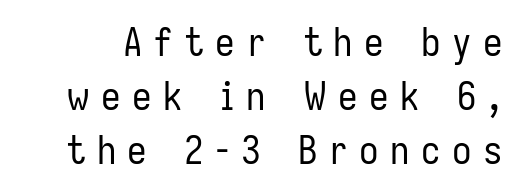
The image shows 39 px regular-weight, condensed sans-serif type, upright; set normal line spacing (1.38x), unusually wide letter spacing (+0.29 em), not underlined; low stroke contrast and a medium x-height.
